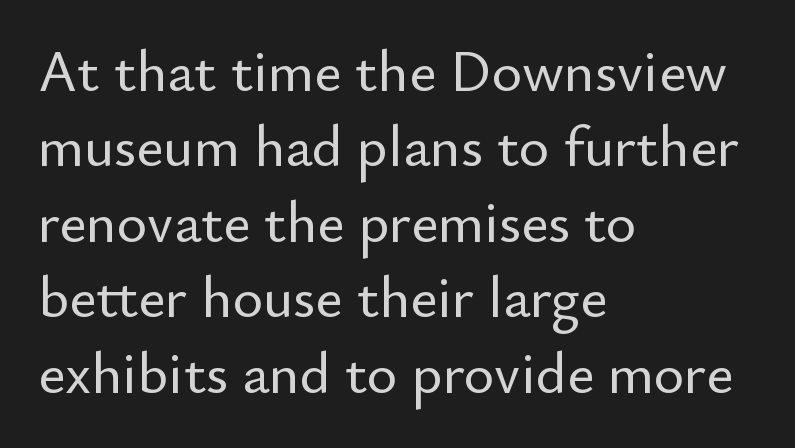
The image shows 58 px sans-serif type, upright; set left-aligned, normal line spacing (1.3x), normal letter spacing, not underlined; low stroke contrast and a small x-height.
